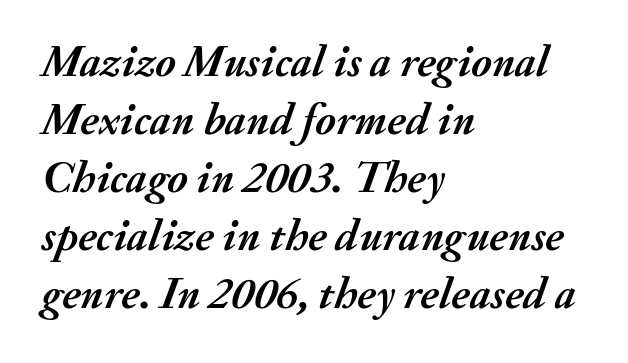
The image shows 45 px semibold type, italic (leaning right); set left-aligned, normal line spacing (1.29x), normal letter spacing, not underlined; medium stroke contrast and a small x-height.
